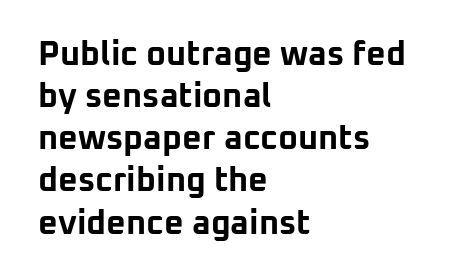
The passage is arranged the way most books set body copy — flush left. Inter-character spacing is left at the font's built-in metrics. Thick stems and heavy bowls — unmistakably bold. Are there feet on the stems? There aren't — it's a sans. Looks like regular typesetting: each glyph gets only the width it needs. Descenders are the only things crossing below the line.
